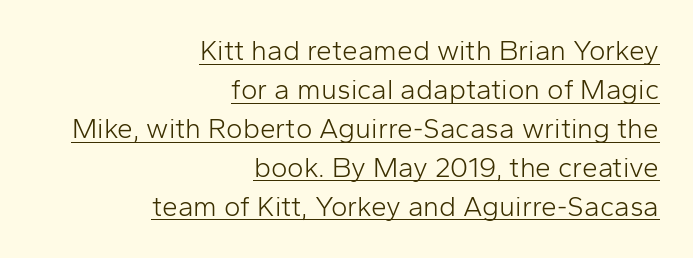
Vertical stems look standard width or narrower in stroke. What decoration does the sample have? An underline. Horizontal bands of white between lines are of average thickness. Tall strokes in this sample are plumb rather than angled. These lines are rendered in a variable-pitch font. This sample is right-justified, so line beginnings fall wherever the words allow.
